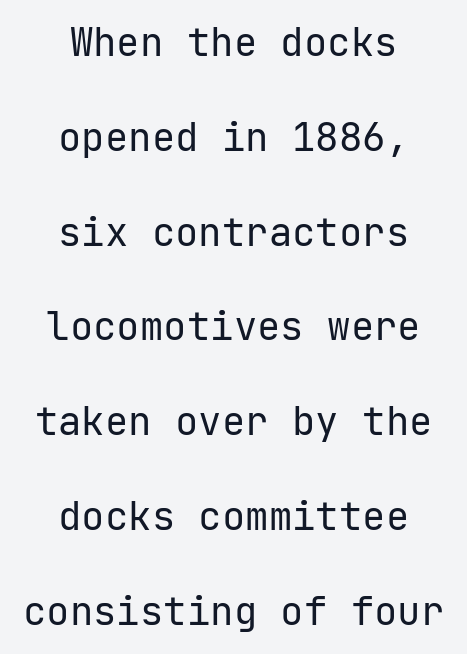
Are there feet on the stems? There aren't — it's a sans. Both edges are ragged and mirror each other, which tells us the setting is centered. The space beneath each line is pristine and unruled. Regarding leading, the lines here are spaced well apart.
